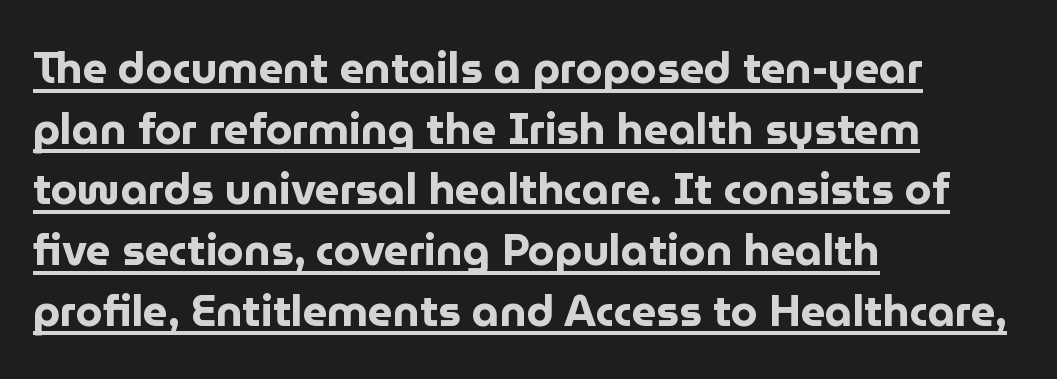
Q: Is the text bold? A: Yes.
Q: Is the text italic (slanted)? A: No, it is upright.
Q: Is the typeface a serif or a sans-serif typeface? A: Sans-serif.
Q: Is the text underlined? A: Yes.
Q: How is the paragraph aligned? A: Left-aligned.
Q: Is the spacing between letters normal or unusually wide? A: Normal.
Q: Is the spacing between lines tight, normal or loose? A: Normal.
Q: Width (condensed, normal, or wide)? A: Normal.
Q: Stroke contrast? A: Low.
Q: x-height? A: Medium.
Q: Monospaced? A: No.
